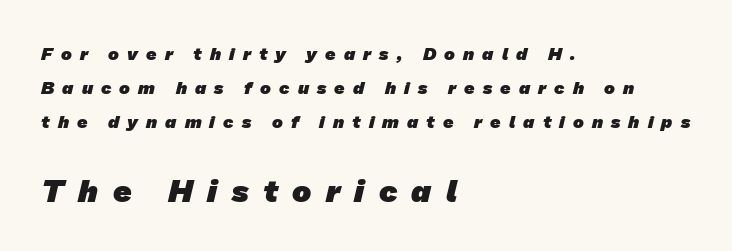
Q: Is the text bold? A: Yes.
Q: Is the typeface a serif or a sans-serif typeface? A: Sans-serif.
Q: Is the text underlined? A: No.
Q: How is the paragraph aligned? A: Left-aligned.
Q: Is the spacing between letters normal or unusually wide? A: Unusually wide.
Q: Is the spacing between lines tight, normal or loose? A: Loose.
Q: Which block of text is set in a larger size, the first (top) or the second (bottom)? A: The second (bottom) one.
Q: Width (condensed, normal, or wide)? A: Normal.
Q: Stroke contrast? A: Low.
Q: x-height? A: Medium.
Q: Monospaced? A: No.
